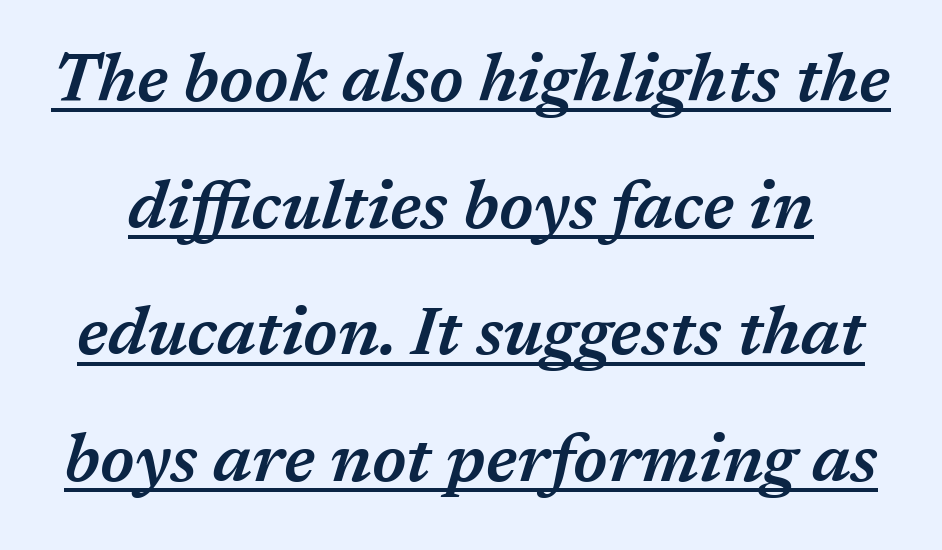
{"italic": "yes", "lean": "right", "slant_degrees": 17, "bold": "semi", "weight": "semibold", "width": "normal", "stroke_contrast": "medium", "x_height": "medium", "monospaced": "no", "underline": "yes", "line_spacing_ratio": 1.89, "letter_spacing": "normal", "letter_spacing_em": 0.0, "glyph_px": 67}
